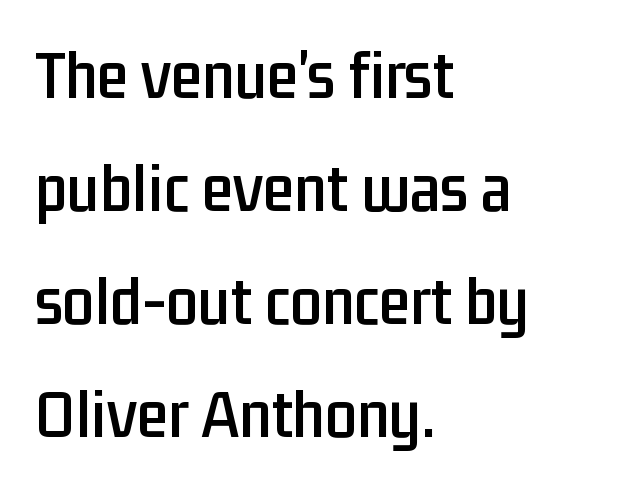
{"serif": "no", "italic": "no", "width": "condensed", "stroke_contrast": "low", "x_height": "medium", "monospaced": "no", "underline": "no", "align": "left", "line_spacing": "normal", "line_spacing_ratio": 1.59, "letter_spacing": "normal", "letter_spacing_em": 0.0, "glyph_px": 71}
